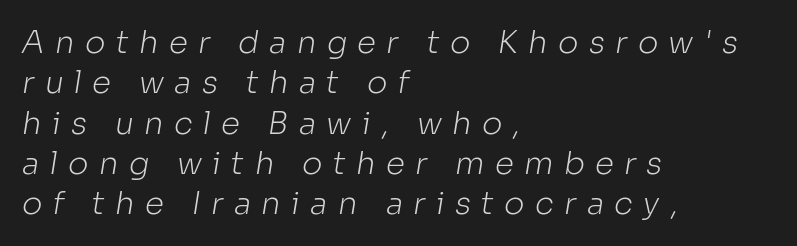
{"serif": "no", "bold": "no", "weight": "light", "width": "normal", "stroke_contrast": "low", "x_height": "medium", "monospaced": "no", "underline": "no", "align": "left", "line_spacing": "normal", "line_spacing_ratio": 1.3, "letter_spacing": "wide", "letter_spacing_em": 0.33, "glyph_px": 31}
